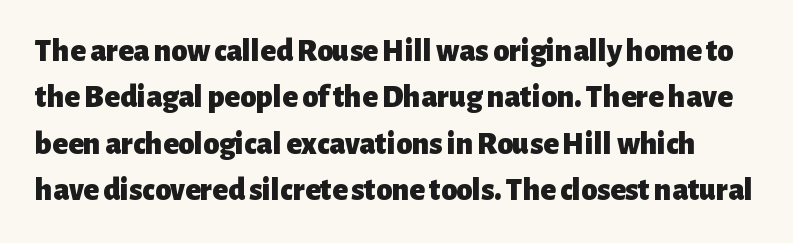
The image shows 32 px heavy sans-serif type, upright; set normal line spacing (1.45x), normal letter spacing, not underlined; low stroke contrast and a medium x-height.
